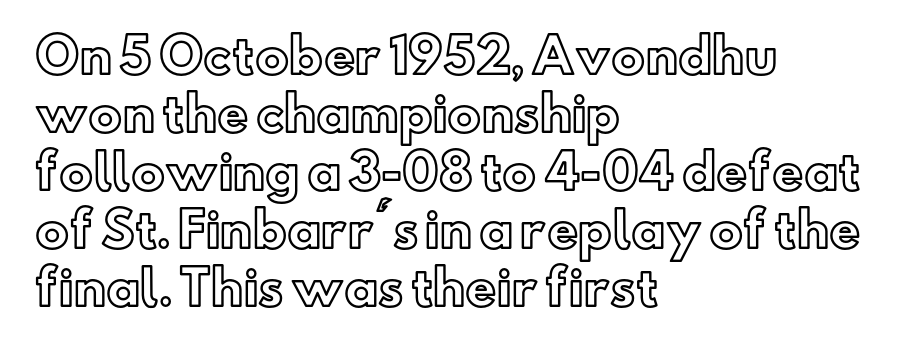
{"italic": "no", "width": "normal", "x_height": "small", "monospaced": "no", "underline": "no", "align": "left", "line_spacing_ratio": 1.21, "letter_spacing": "normal", "letter_spacing_em": 0.0, "glyph_px": 48}
